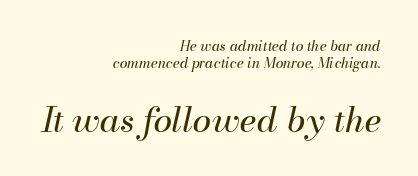
{"italic": "yes", "lean": "right", "slant_degrees": 13, "bold": "no", "weight": "regular", "width": "normal", "stroke_contrast": "medium", "x_height": "small", "monospaced": "no", "underline": "no", "align": "right", "line_spacing_ratio": 1.2, "letter_spacing": "normal", "letter_spacing_em": 0.0, "larger_block": "second", "size_ratio": 2.43, "glyph_px": 34}
